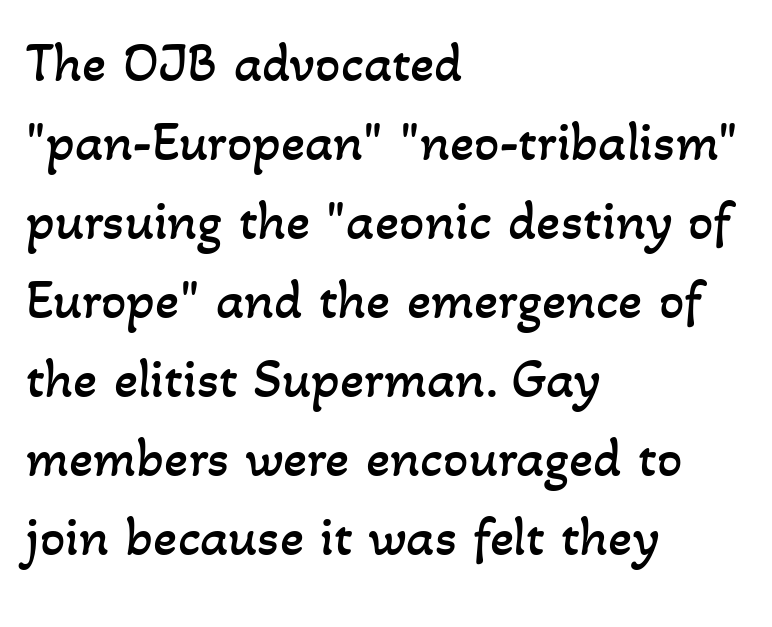
Q: Is the text bold? A: No.
Q: Is the text underlined? A: No.
Q: How is the paragraph aligned? A: Left-aligned.
Q: Is the spacing between letters normal or unusually wide? A: Normal.
Q: Is the spacing between lines tight, normal or loose? A: Normal.
Q: Width (condensed, normal, or wide)? A: Normal.
Q: Stroke contrast? A: Low.
Q: x-height? A: Small.
Q: Monospaced? A: No.
